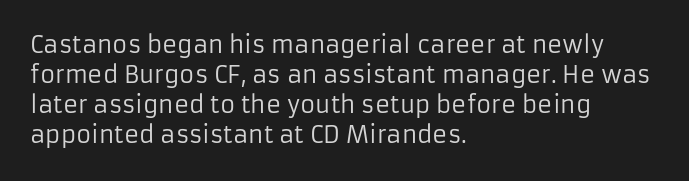
The image shows 23 px text type, upright; set left-aligned, normal line spacing (1.31x), normal letter spacing, not underlined.
